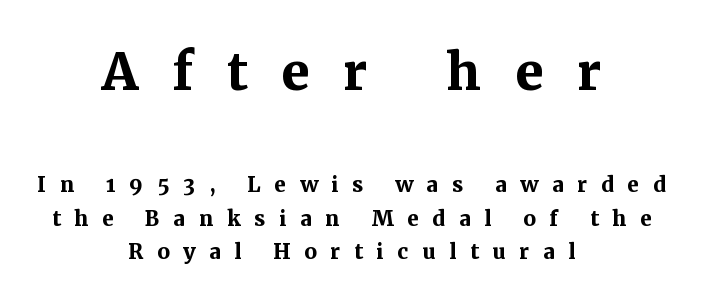
Q: Is the text bold? A: Yes.
Q: Is the text italic (slanted)? A: No, it is upright.
Q: Is the typeface a serif or a sans-serif typeface? A: Serif.
Q: Is the text underlined? A: No.
Q: How is the paragraph aligned? A: Centered.
Q: Is the spacing between letters normal or unusually wide? A: Unusually wide.
Q: Which block of text is set in a larger size, the first (top) or the second (bottom)? A: The first (top) one.
Q: Width (condensed, normal, or wide)? A: Normal.
Q: Stroke contrast? A: Medium.
Q: x-height? A: Medium.
Q: Monospaced? A: No.
